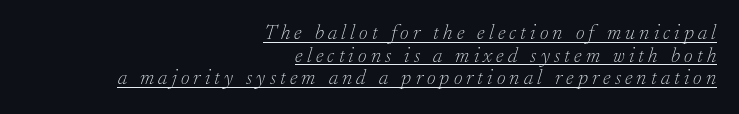
Q: Is the text bold? A: No.
Q: Is the text italic (slanted)? A: Yes, it leans right by about 17 degrees.
Q: Is the text underlined? A: Yes.
Q: How is the paragraph aligned? A: Right-aligned.
Q: Is the spacing between letters normal or unusually wide? A: Unusually wide.
Q: Is the spacing between lines tight, normal or loose? A: Tight.
